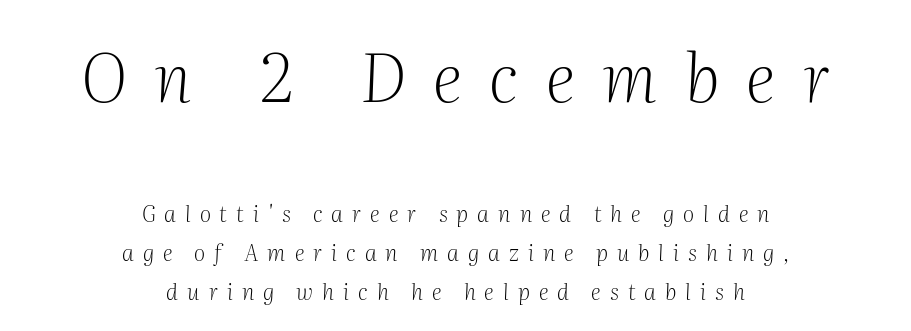
Q: Is the text bold? A: No.
Q: Is the text italic (slanted)? A: Yes, it leans right by about 2 degrees.
Q: Is the typeface a serif or a sans-serif typeface? A: Serif.
Q: Is the text underlined? A: No.
Q: How is the paragraph aligned? A: Centered.
Q: Is the spacing between letters normal or unusually wide? A: Unusually wide.
Q: Which block of text is set in a larger size, the first (top) or the second (bottom)? A: The first (top) one.
Q: Width (condensed, normal, or wide)? A: Normal.
Q: Stroke contrast? A: Medium.
Q: x-height? A: Medium.
Q: Monospaced? A: No.
